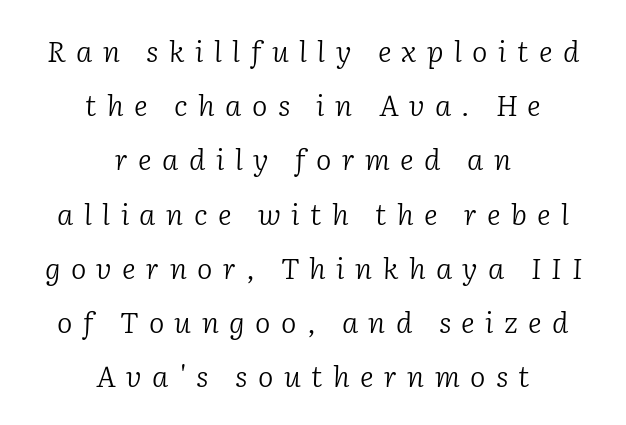
In CSS terms this would be text-align: center. The space directly below the letters is spotless. The passage shown is typed in a proportional face where columns would drift. Designer's note — italics engaged. Unbolded letterforms with no extra heft.
